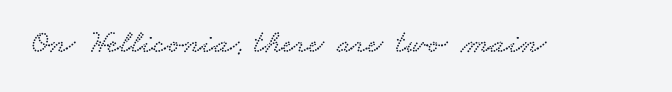
This sample has the flowing, uneven cadence of proportional lettering. Compared with typical body copy, the letter spacing here is the same. Typographically, this falls in the serif category. Descenders hang freely into open space.
